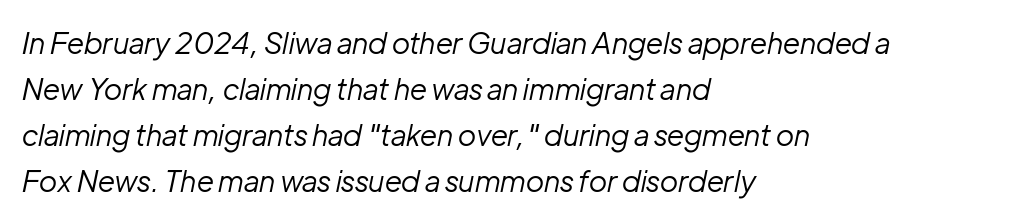
Think of a printed novel: that variable character pitch is what you see here. Glyph-to-glyph distance matches everyday printed text. Is the stroke heavy? The answer is a plain regular-or-lighter. Check under the words: just untouched page.
